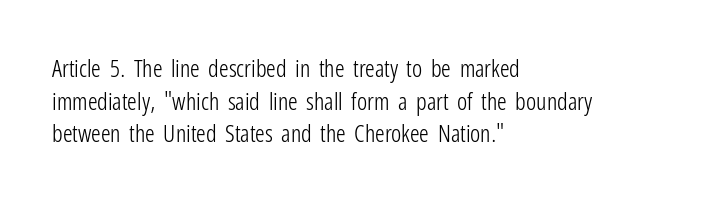
The image shows 24 px text type, upright; set left-aligned, normal line spacing (1.36x), normal letter spacing, not underlined.
